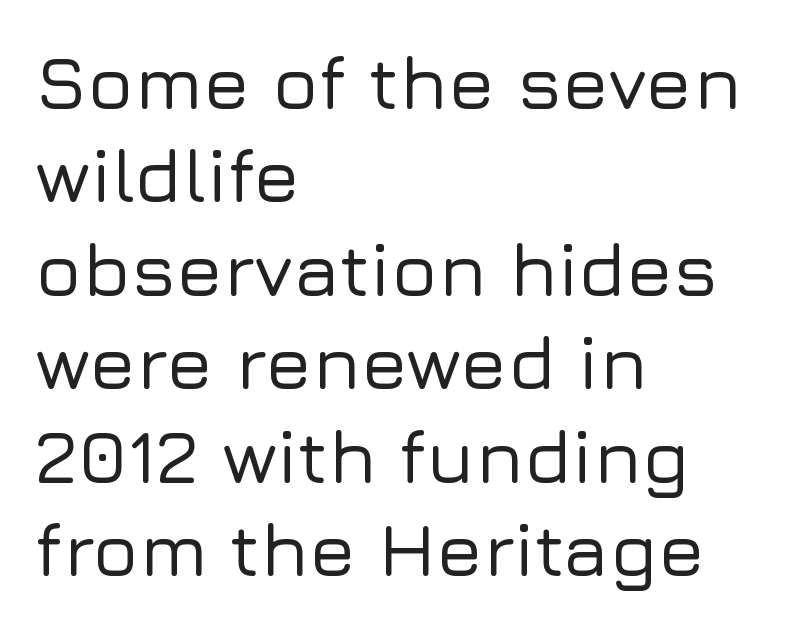
{"serif": "no", "italic": "no", "width": "normal", "stroke_contrast": "low", "x_height": "medium", "monospaced": "no", "underline": "no", "align": "left", "line_spacing_ratio": 1.23, "letter_spacing": "normal", "letter_spacing_em": 0.0, "glyph_px": 76}
